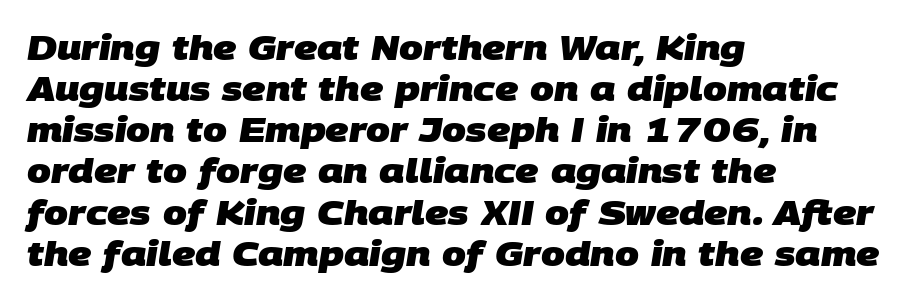
The image shows 34 px heavy sans-serif type; set left-aligned, line spacing 1.21x, normal letter spacing, not underlined; low stroke contrast and a large x-height.
